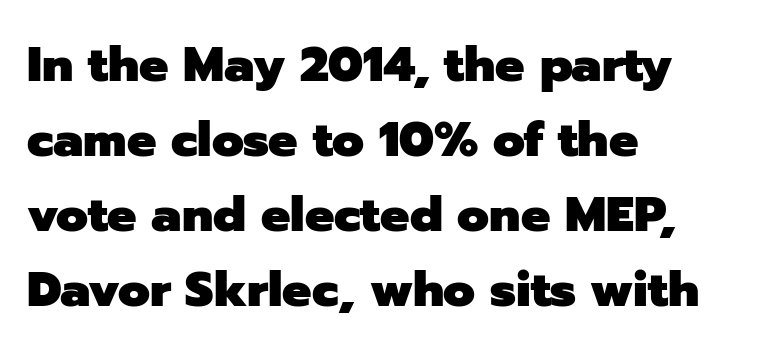
{"serif": "no", "italic": "no", "bold": "yes", "weight": "heavy", "width": "normal", "stroke_contrast": "low", "x_height": "medium", "monospaced": "no", "underline": "no", "align": "left", "line_spacing": "normal", "line_spacing_ratio": 1.53, "letter_spacing": "normal", "letter_spacing_em": 0.0, "glyph_px": 49}
